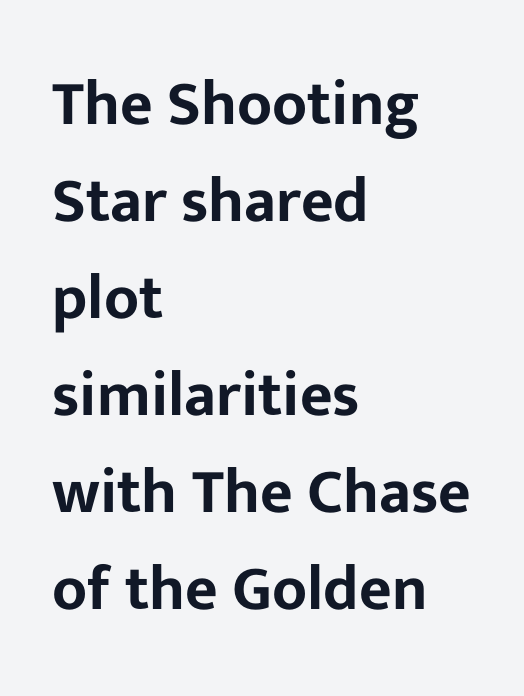
You can tell from the bare stems that sans-serif type was used. A typesetter would call this proportional, since set widths differ per character. The rows are spaced the way most documents space them. This rendering leaves character spacing at its baseline value.
